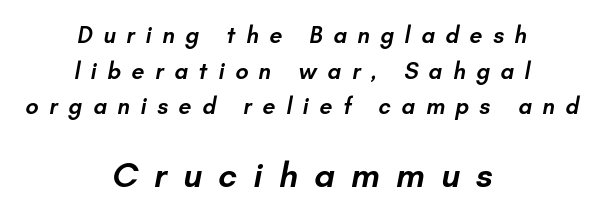
{"serif": "no", "bold": "semi", "weight": "semibold", "width": "normal", "stroke_contrast": "low", "x_height": "small", "monospaced": "no", "underline": "no", "align": "center", "line_spacing": "normal", "line_spacing_ratio": 1.55, "letter_spacing": "wide", "letter_spacing_em": 0.46, "larger_block": "second", "size_ratio": 1.52, "glyph_px": 35}
